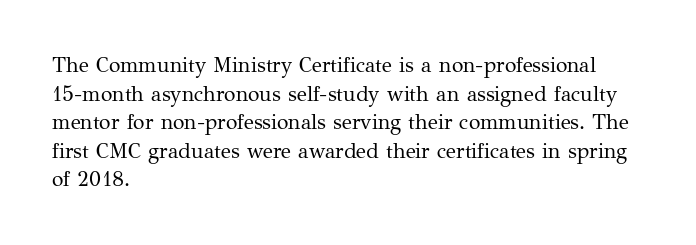
The image shows 21 px text type, upright; set left-aligned, normal line spacing (1.36x), normal letter spacing, not underlined.
